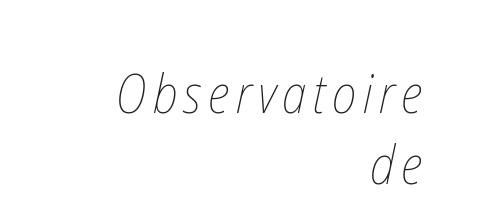
Short and long lines alike share a common ending point at right. Vertically, the passage feels balanced, rows spaced as you'd expect. Clear beneath every line of the passage. Heft: none added — not bold. Is this a fixed-width face? No — the glyphs have proportional, varying widths.
